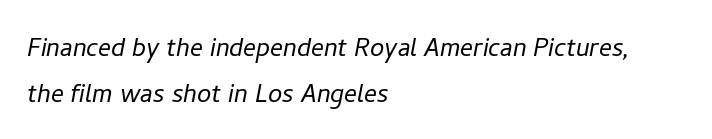
The image shows 32 px light type, italic (leaning right); set left-aligned, normal line spacing (1.43x), normal letter spacing, not underlined; low stroke contrast and a medium x-height.
